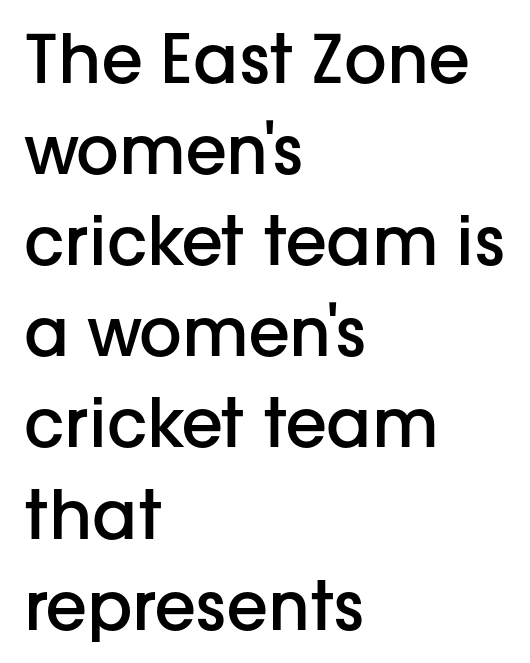
{"serif": "no", "italic": "no", "bold": "semi", "weight": "semibold", "width": "normal", "stroke_contrast": "low", "x_height": "medium", "monospaced": "no", "underline": "no", "align": "left", "line_spacing": "normal", "line_spacing_ratio": 1.36, "letter_spacing": "normal", "letter_spacing_em": 0.0, "glyph_px": 67}
